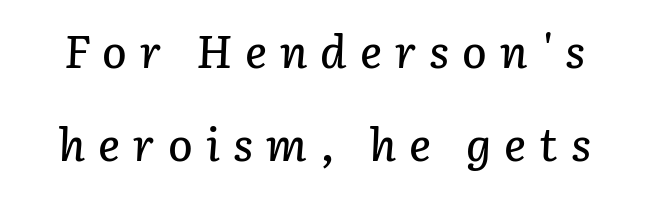
What's the leading like? Stretched, with rows far apart. There's an unmistakable incline to the writing here. Proportional: the letters do not fall into vertical columns. The zone under the glyphs is completely vacant. The tracking reads as deliberately expanded to a designer's eye.
